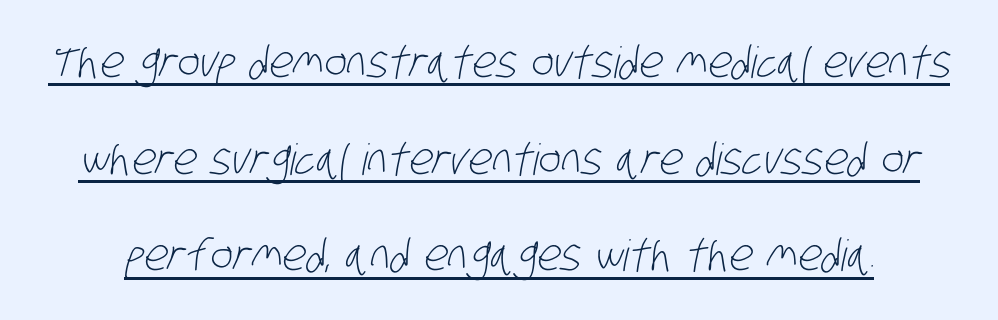
The image shows 43 px light, condensed sans-serif type; set loose line spacing (2.25x), normal letter spacing, underlined; low stroke contrast and a large x-height.
